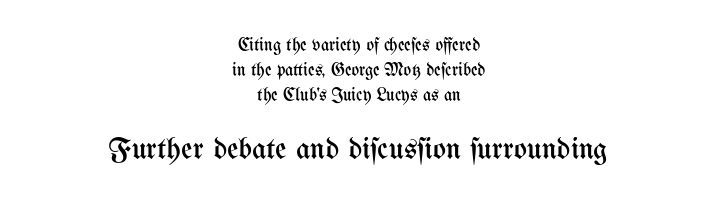
{"italic": "no", "bold": "no", "weight": "regular", "width": "condensed", "stroke_contrast": "medium", "x_height": "medium", "monospaced": "no", "underline": "no", "align": "center", "line_spacing": "normal", "line_spacing_ratio": 1.4, "letter_spacing": "normal", "letter_spacing_em": 0.0, "larger_block": "second", "size_ratio": 1.72, "glyph_px": 31}
